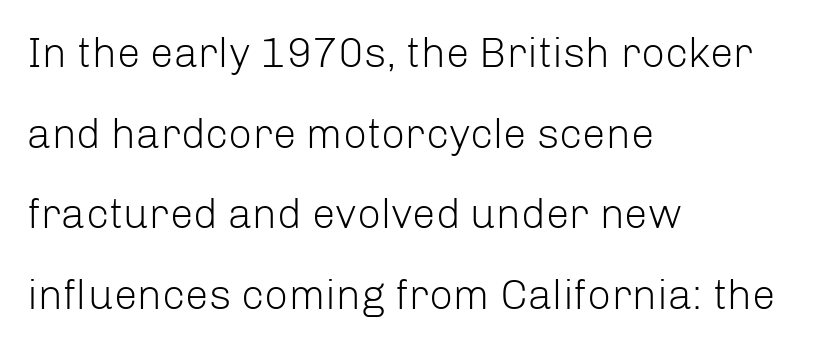
Q: Is the text bold? A: No.
Q: Is the text italic (slanted)? A: No, it is upright.
Q: Is the typeface a serif or a sans-serif typeface? A: Sans-serif.
Q: Is the text underlined? A: No.
Q: How is the paragraph aligned? A: Left-aligned.
Q: Is the spacing between letters normal or unusually wide? A: Normal.
Q: Is the spacing between lines tight, normal or loose? A: Loose.
Q: Width (condensed, normal, or wide)? A: Normal.
Q: Stroke contrast? A: Low.
Q: x-height? A: Medium.
Q: Monospaced? A: No.
